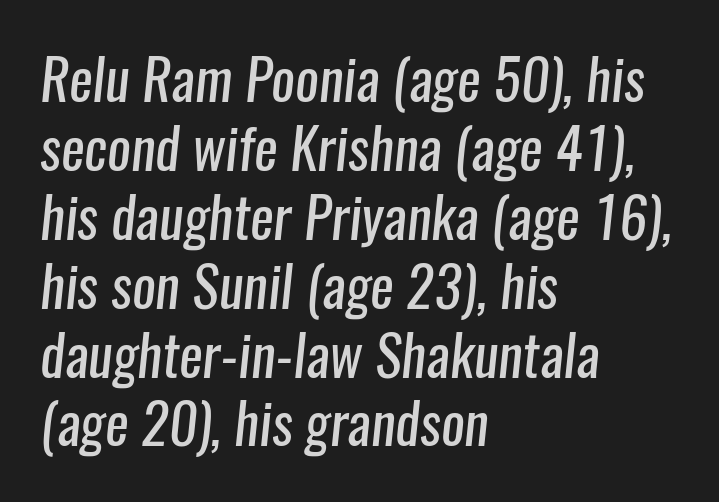
The typesetting does not lean heavy: it is not bold. The passage shown is not underscored anywhere. A typesetter would label this face a sans. The type is set solid horizontally, with unmodified tracking. The paragraph has a hard left edge and a soft right edge.
